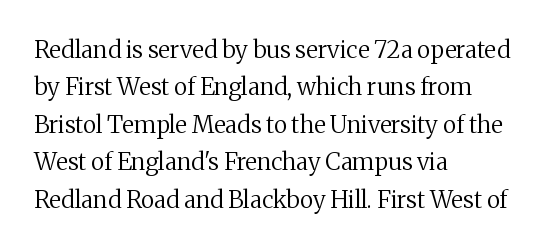
Evenly set lines give the paragraph a standard silhouette. Here the glyphs are tracked normally, forming tight word shapes. Rule under the text: the space is simply empty. Italic? Not at all — the glyphs are vertical. These glyphs show unthickened strokes, regular width or finer.
